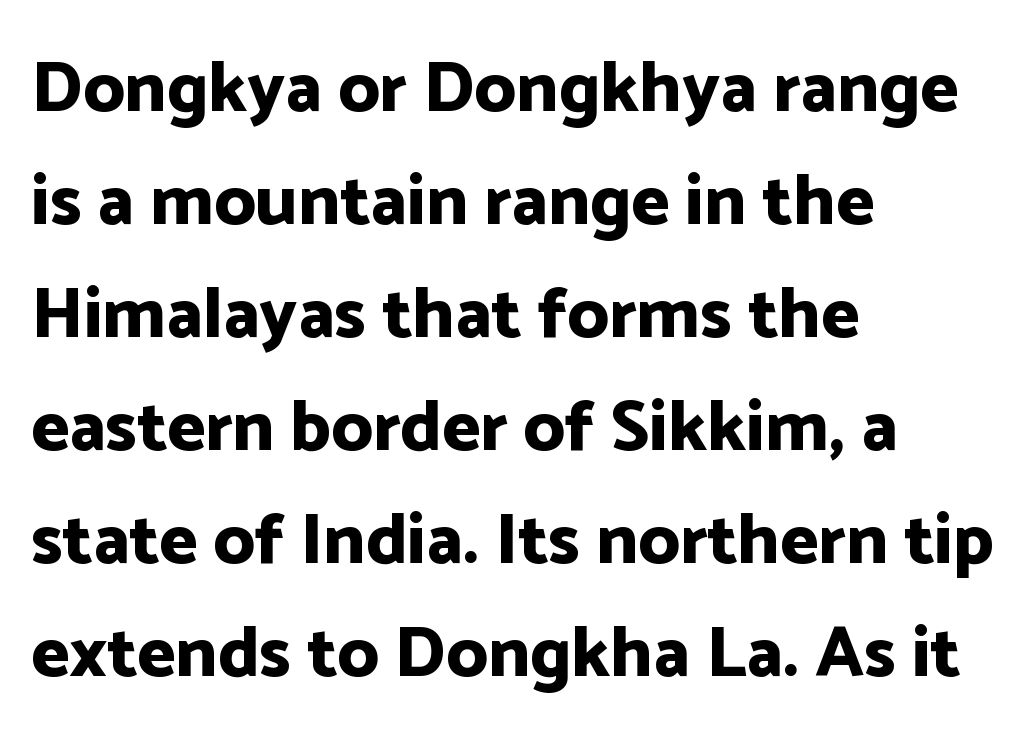
Q: Is the text bold? A: Yes.
Q: Is the text italic (slanted)? A: No, it is upright.
Q: Is the typeface a serif or a sans-serif typeface? A: Sans-serif.
Q: Is the text underlined? A: No.
Q: How is the paragraph aligned? A: Left-aligned.
Q: Is the spacing between letters normal or unusually wide? A: Normal.
Q: Is the spacing between lines tight, normal or loose? A: Normal.
Q: Width (condensed, normal, or wide)? A: Normal.
Q: Stroke contrast? A: Low.
Q: x-height? A: Medium.
Q: Monospaced? A: No.
